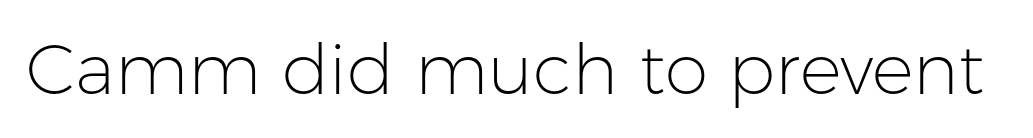
Q: Is the text bold? A: No.
Q: Is the text italic (slanted)? A: No, it is upright.
Q: Is the typeface a serif or a sans-serif typeface? A: Sans-serif.
Q: Is the text underlined? A: No.
Q: Is the spacing between letters normal or unusually wide? A: Normal.
Q: Width (condensed, normal, or wide)? A: Normal.
Q: Stroke contrast? A: Low.
Q: x-height? A: Medium.
Q: Monospaced? A: No.
